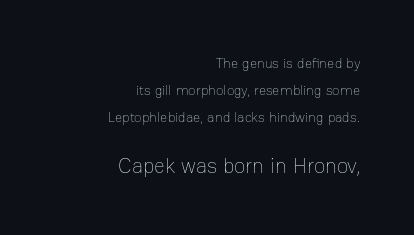
{"italic": "no", "bold": "no", "underline": "no", "align": "right", "line_spacing": "loose", "line_spacing_ratio": 1.94, "letter_spacing": "normal", "letter_spacing_em": 0.0, "larger_block": "second", "size_ratio": 1.5, "glyph_px": 21}
